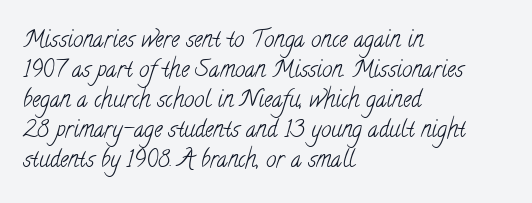
The image shows 23 px text type; set left-aligned, normal line spacing (1.3x), normal letter spacing, not underlined.
